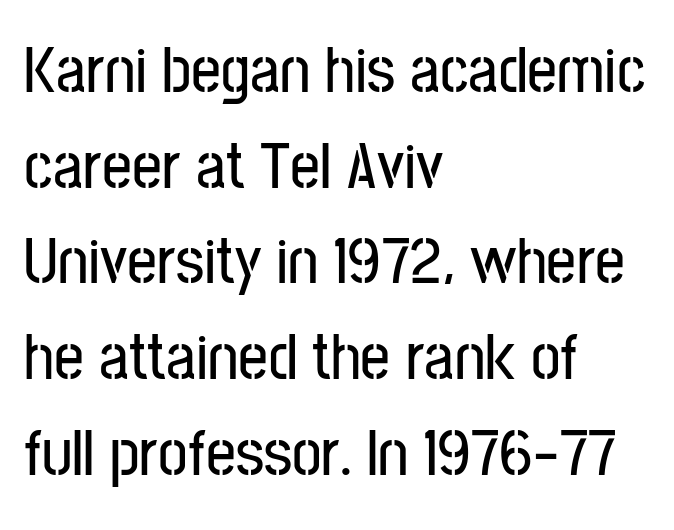
The image shows 66 px condensed sans-serif type, upright; set left-aligned, normal line spacing (1.45x), normal letter spacing, not underlined; low stroke contrast and a medium x-height.
